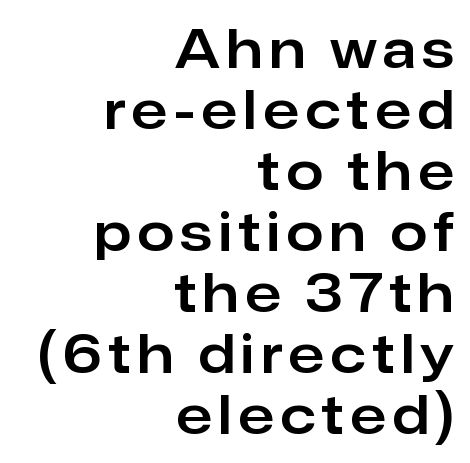
{"serif": "no", "italic": "no", "width": "normal", "stroke_contrast": "low", "x_height": "medium", "monospaced": "no", "underline": "no", "align": "right", "line_spacing": "tight", "line_spacing_ratio": 1.15, "glyph_px": 53}
